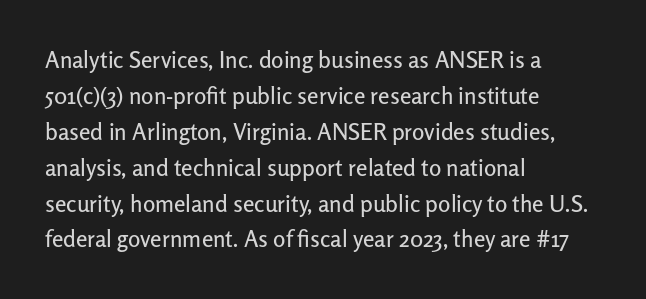
The passage shown has conventional tracking throughout. The axis of the letterforms is exactly vertical. In CSS terms this would be text-align: left. The area under the type is left untouched.
